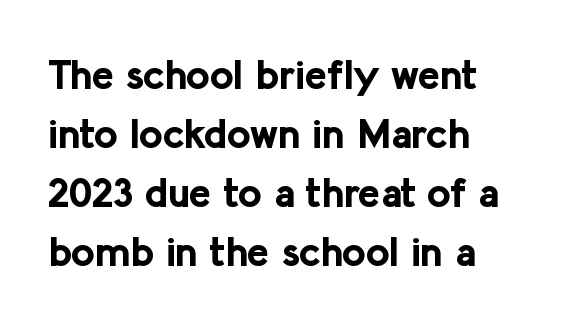
The image shows 41 px bold sans-serif type, upright; set left-aligned, normal line spacing (1.44x), normal letter spacing, not underlined; low stroke contrast and a medium x-height.
